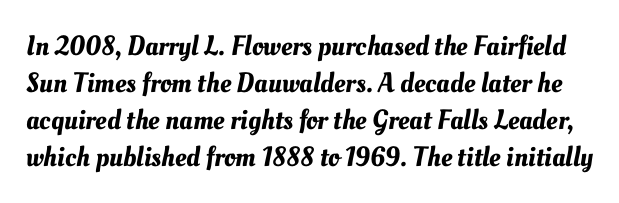
Type without underlining. Does extra space separate the letters? No, they use regular spacing. The face used here is proportionally spaced, like ordinary book or web type. Does the leading feel generous? No, just average.
